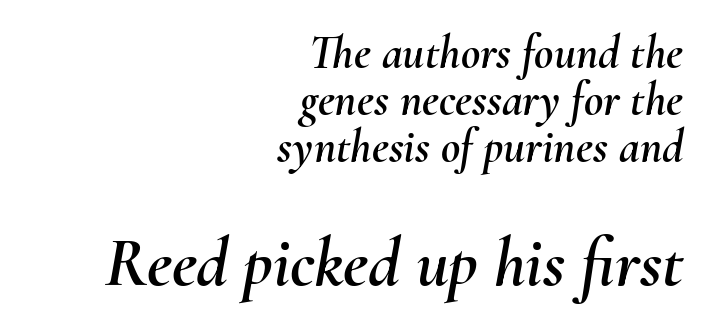
{"italic": "yes", "lean": "right", "slant_degrees": 10, "width": "normal", "stroke_contrast": "medium", "x_height": "small", "monospaced": "no", "underline": "no", "align": "right", "line_spacing": "tight", "line_spacing_ratio": 1.0, "letter_spacing": "normal", "letter_spacing_em": 0.0, "larger_block": "second", "size_ratio": 1.49, "glyph_px": 70}
